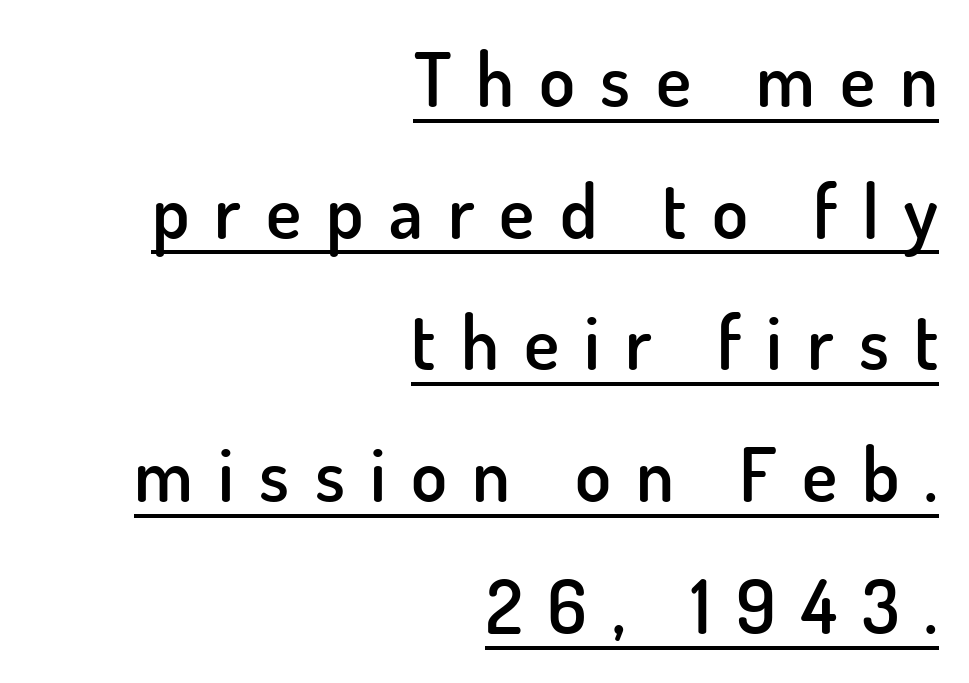
The image shows 74 px semibold sans-serif type, upright; set right-aligned, line spacing 1.78x, unusually wide letter spacing (+0.34 em), underlined; low stroke contrast and a small x-height.
